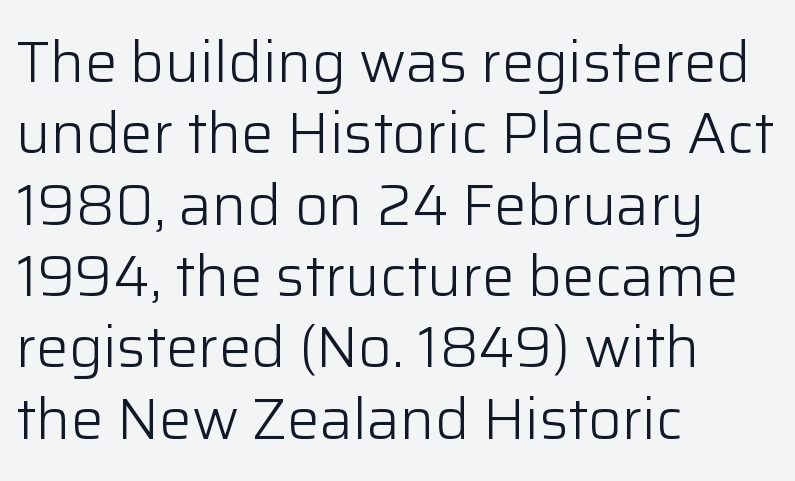
The image shows 58 px light sans-serif type, upright; set left-aligned, line spacing 1.23x, normal letter spacing, not underlined; low stroke contrast and a medium x-height.
